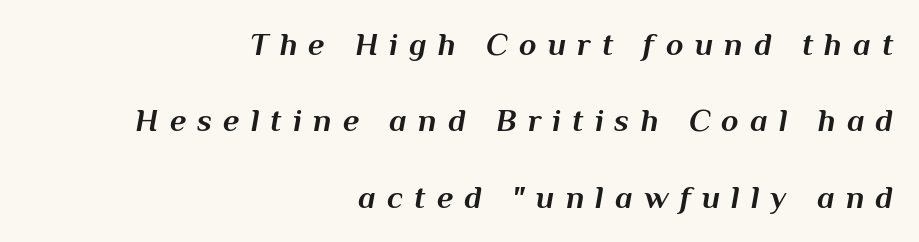
The image shows 32 px bold type, italic (leaning right); set right-aligned, loose line spacing (2.39x), unusually wide letter spacing (+0.35 em), not underlined; medium stroke contrast and a medium x-height.
